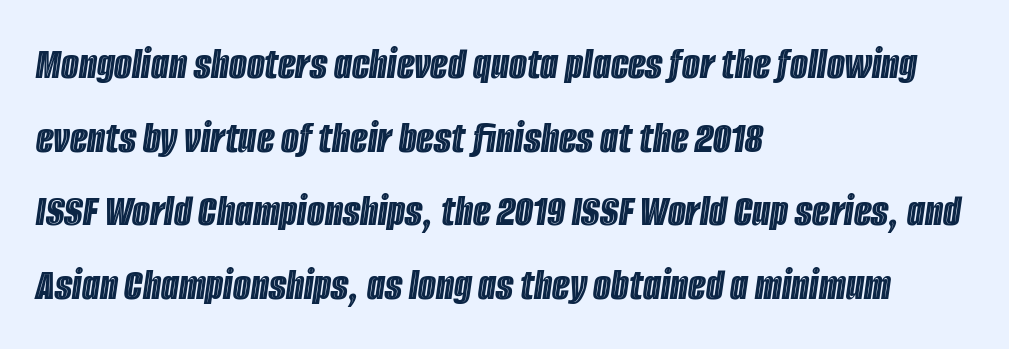
{"italic": "yes", "lean": "right", "slant_degrees": 8, "width": "condensed", "x_height": "large", "monospaced": "no", "underline": "no", "align": "left", "line_spacing": "normal", "line_spacing_ratio": 1.6, "letter_spacing": "normal", "letter_spacing_em": 0.0, "glyph_px": 46}
